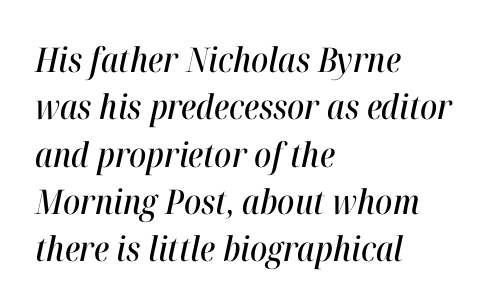
Q: Is the text italic (slanted)? A: Yes, it leans right by about 12 degrees.
Q: Is the text underlined? A: No.
Q: How is the paragraph aligned? A: Left-aligned.
Q: Is the spacing between letters normal or unusually wide? A: Normal.
Q: Is the spacing between lines tight, normal or loose? A: Normal.
Q: Width (condensed, normal, or wide)? A: Condensed.
Q: Stroke contrast? A: High.
Q: x-height? A: Medium.
Q: Monospaced? A: No.
